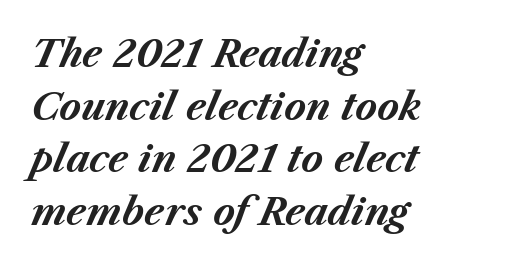
{"italic": "yes", "lean": "right", "slant_degrees": 23, "bold": "yes", "weight": "bold", "width": "normal", "stroke_contrast": "medium", "x_height": "medium", "monospaced": "no", "underline": "no", "align": "left", "line_spacing": "normal", "line_spacing_ratio": 1.42, "letter_spacing": "normal", "letter_spacing_em": 0.0, "glyph_px": 37}
